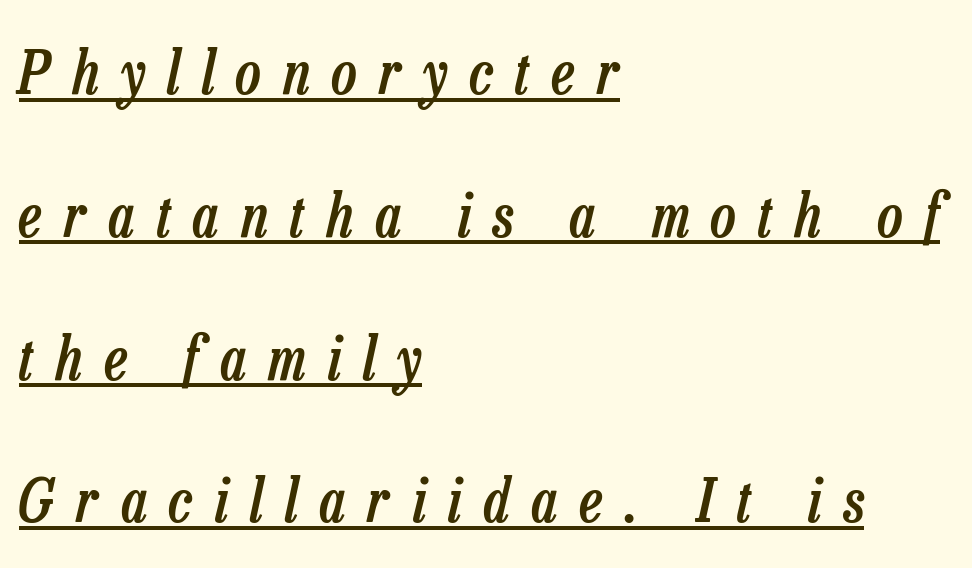
{"italic": "yes", "lean": "right", "slant_degrees": 13, "bold": "semi", "weight": "semibold", "width": "condensed", "stroke_contrast": "low", "x_height": "medium", "monospaced": "no", "underline": "yes", "align": "left", "line_spacing": "loose", "line_spacing_ratio": 2.38, "letter_spacing": "wide", "letter_spacing_em": 0.37, "glyph_px": 60}
